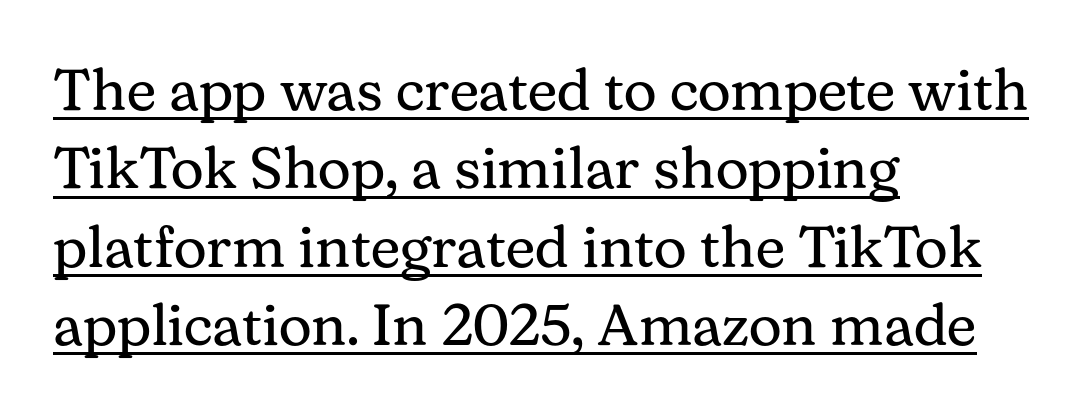
{"serif": "yes", "italic": "no", "bold": "no", "weight": "regular", "width": "normal", "stroke_contrast": "medium", "x_height": "medium", "monospaced": "no", "underline": "yes", "align": "left", "line_spacing": "normal", "line_spacing_ratio": 1.35, "letter_spacing": "normal", "letter_spacing_em": 0.0, "glyph_px": 58}
